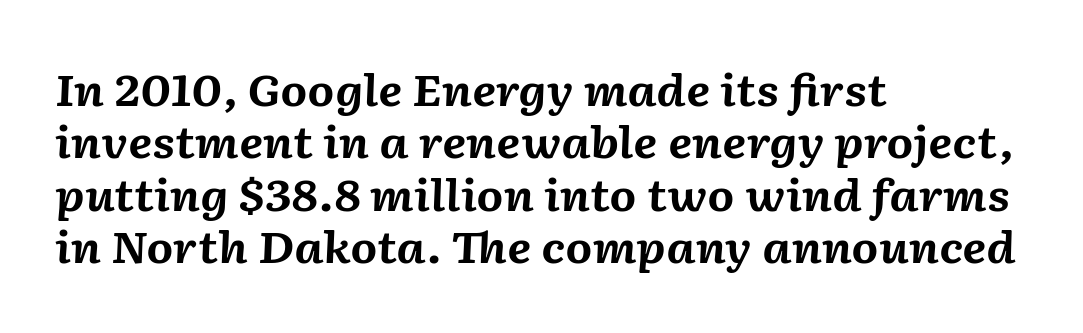
All the whitespace from short lines collects on the right. No word sits above an underline. The glyphs look as if they've been sheared to an angle. The passage shown is typed in a proportional face where columns would drift.
